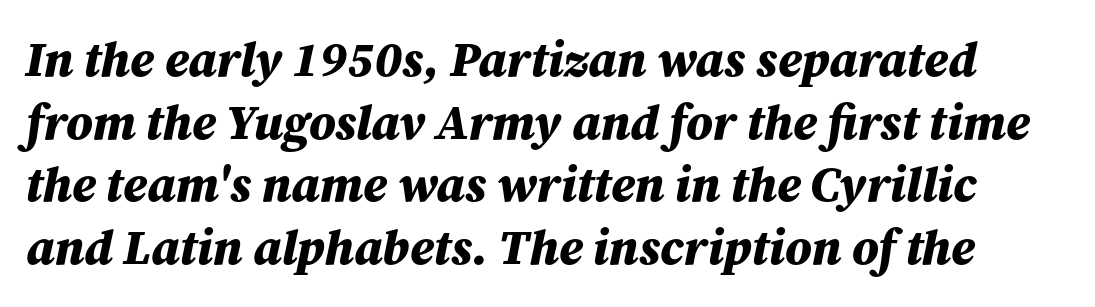
Do the characters align in a grid? No, the font is proportional. The letters are bold, with thick, heavy strokes. A typesetter would mark this as italic. A normal amount of white space separates one row of letters from the next. The foot of each line stays bare and open.
